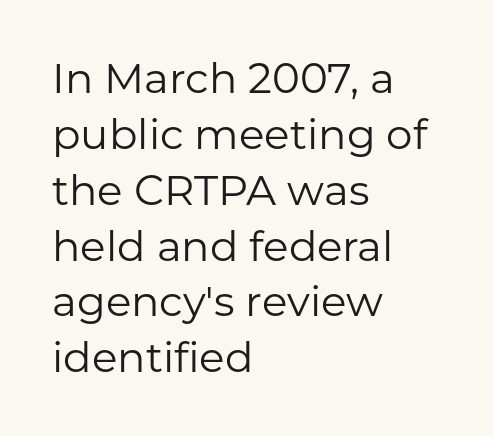
{"serif": "no", "italic": "no", "bold": "no", "weight": "regular", "width": "normal", "stroke_contrast": "low", "x_height": "medium", "monospaced": "no", "underline": "no", "align": "left", "line_spacing": "normal", "line_spacing_ratio": 1.33, "letter_spacing": "normal", "letter_spacing_em": 0.0, "glyph_px": 42}
